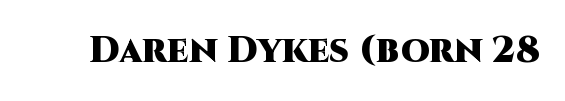
Q: Is the text bold? A: Yes.
Q: Is the text italic (slanted)? A: No, it is upright.
Q: Is the typeface a serif or a sans-serif typeface? A: Sans-serif.
Q: Is the text underlined? A: No.
Q: Is the spacing between letters normal or unusually wide? A: Normal.
Q: Width (condensed, normal, or wide)? A: Normal.
Q: Stroke contrast? A: High.
Q: x-height? A: Large.
Q: Monospaced? A: No.
